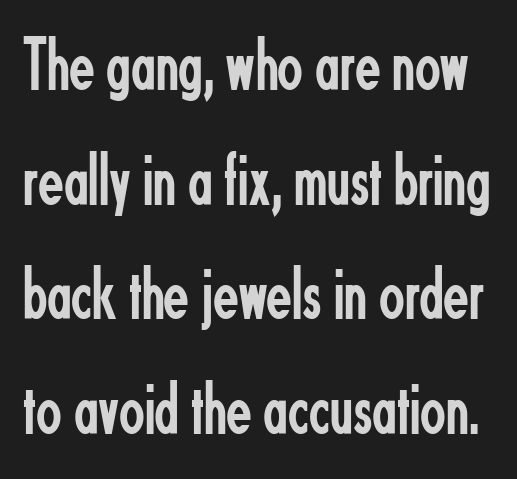
The image shows 75 px regular-weight, condensed sans-serif type, upright; set normal line spacing (1.53x), normal letter spacing, not underlined; low stroke contrast and a small x-height.
